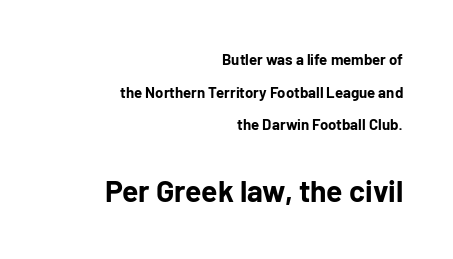
{"serif": "no", "italic": "no", "bold": "yes", "weight": "bold", "width": "normal", "stroke_contrast": "low", "x_height": "medium", "monospaced": "no", "underline": "no", "align": "right", "line_spacing": "loose", "line_spacing_ratio": 2.17, "letter_spacing": "normal", "letter_spacing_em": 0.0, "larger_block": "second", "size_ratio": 2.0, "glyph_px": 30}
